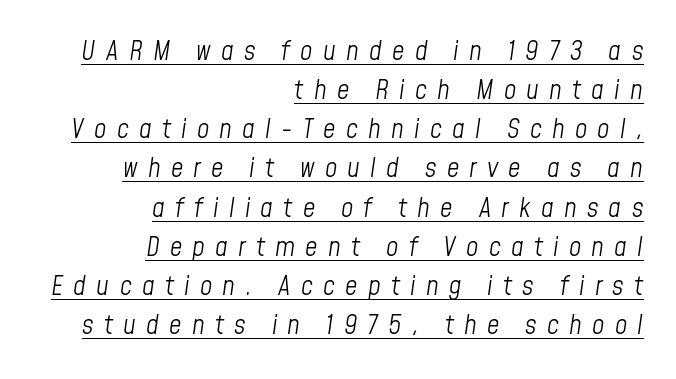
{"italic": "yes", "lean": "right", "slant_degrees": 8, "bold": "no", "underline": "yes", "align": "right", "line_spacing": "normal", "line_spacing_ratio": 1.45, "letter_spacing": "wide", "letter_spacing_em": 0.38, "glyph_px": 27}
